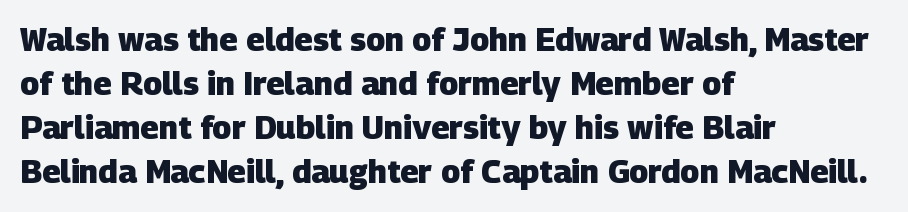
Plain, unruled lines of type. The face used here has the dense, thick strokes of a bold. Whoever set this chose a conventional vertical rhythm. The letters advance in unequal steps, a hallmark of proportional type.
